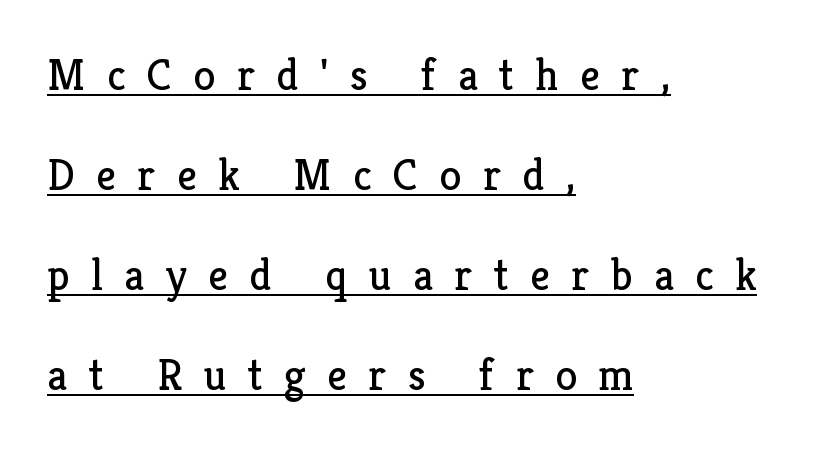
{"serif": "yes", "italic": "no", "bold": "no", "weight": "regular", "width": "normal", "stroke_contrast": "low", "x_height": "medium", "monospaced": "no", "underline": "yes", "align": "left", "line_spacing": "loose", "line_spacing_ratio": 2.27, "letter_spacing": "wide", "letter_spacing_em": 0.49, "glyph_px": 44}
